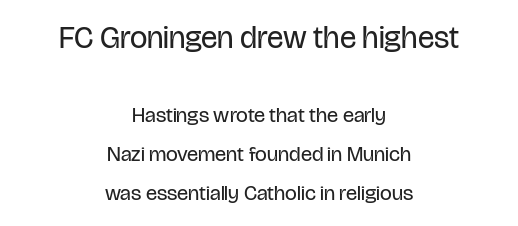
The strokes carry an ordinary text weight at most. Short and long lines alike share a common midpoint. Nothing unusual about the tracking: characters are spaced as the font intends. Type style note: lacks serifs. Character widths vary here, with narrow letters taking less room than wide ones.
